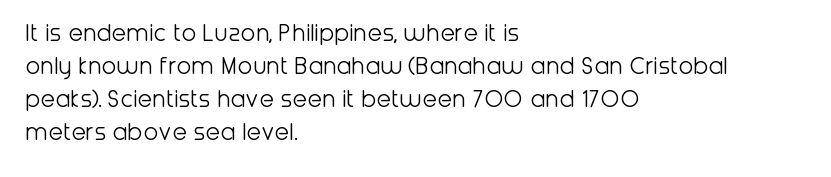
The type sits square on the baseline with zero lean. All the whitespace from short lines collects on the right. Students, note that the glyphs here touch the page at normal intervals. Weight class: somewhere from thin through regular. The foot of each line stays bare and open.
